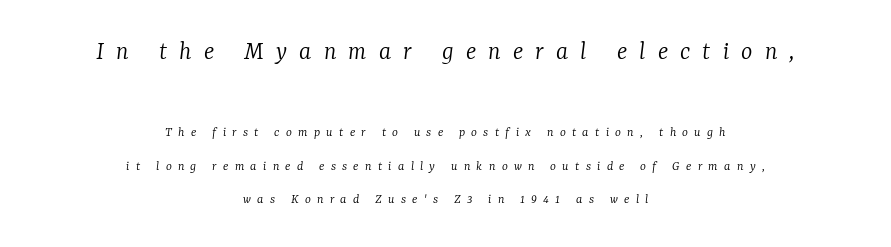
The weight tops out at a normal text grade. The lines are spread far apart with generous leading. It's the slanting kind of type. Any mark beneath the type? The region is blank. The line texture is sparse and dotted thanks to wide tracking.
